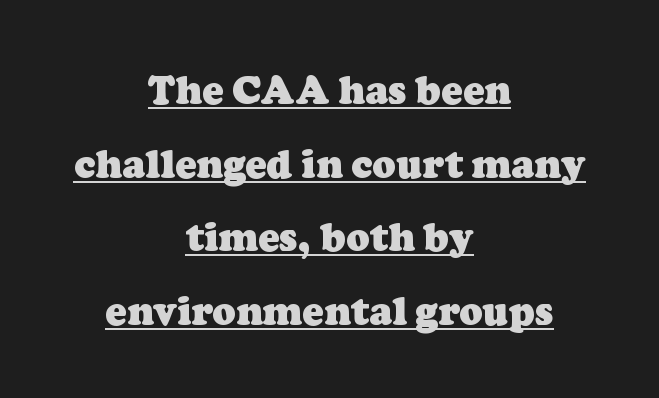
{"serif": "yes", "bold": "yes", "weight": "heavy", "width": "normal", "stroke_contrast": "low", "x_height": "medium", "monospaced": "no", "underline": "yes", "align": "center", "line_spacing_ratio": 1.89, "letter_spacing": "normal", "letter_spacing_em": 0.0, "glyph_px": 39}
